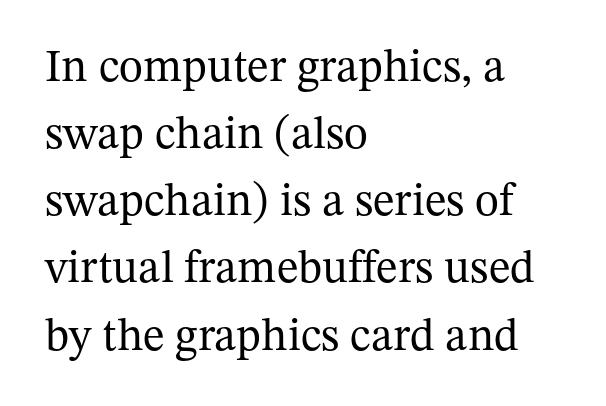
Default kerning and tracking; the words read as compact shapes. Lines of text with bare space underneath. Here the designer chose a conventional face with non-uniform glyph widths. The lines are quadded left.
